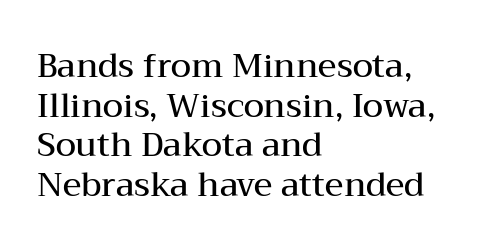
{"serif": "yes", "italic": "no", "bold": "semi", "weight": "semibold", "width": "wide", "stroke_contrast": "medium", "x_height": "medium", "monospaced": "no", "underline": "no", "align": "left", "line_spacing_ratio": 1.2, "letter_spacing": "normal", "letter_spacing_em": 0.0, "glyph_px": 33}
